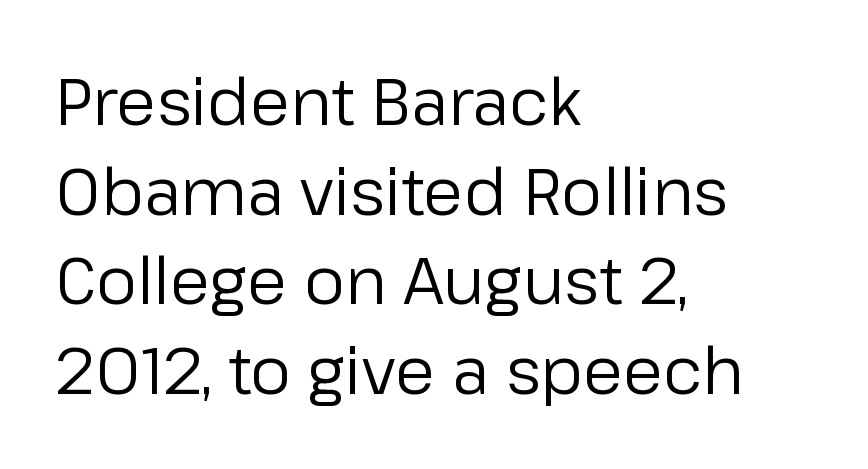
{"serif": "no", "italic": "no", "bold": "no", "weight": "regular", "width": "normal", "stroke_contrast": "low", "x_height": "medium", "monospaced": "no", "underline": "no", "align": "left", "line_spacing": "normal", "line_spacing_ratio": 1.38, "letter_spacing": "normal", "letter_spacing_em": 0.0, "glyph_px": 65}
